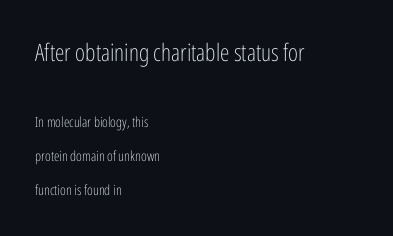
The image shows 24 px text type, upright; set left-aligned, loose line spacing (2.42x), normal letter spacing, not underlined; the first (top) block is 1.71x larger.
